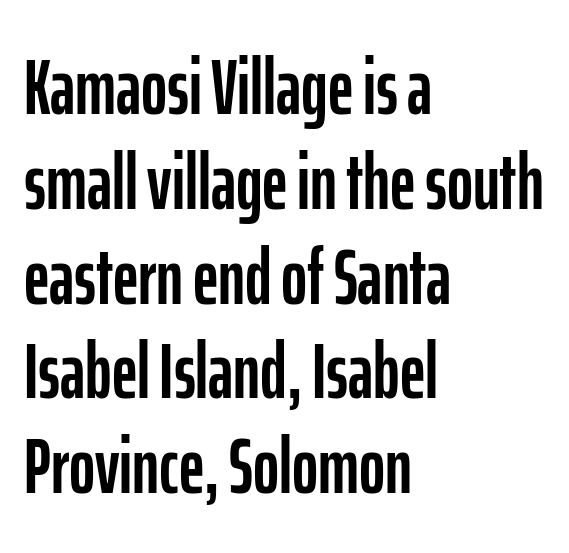
{"serif": "no", "italic": "no", "width": "condensed", "stroke_contrast": "low", "x_height": "medium", "monospaced": "no", "underline": "no", "align": "left", "line_spacing_ratio": 1.2, "letter_spacing": "normal", "letter_spacing_em": 0.0, "glyph_px": 79}
